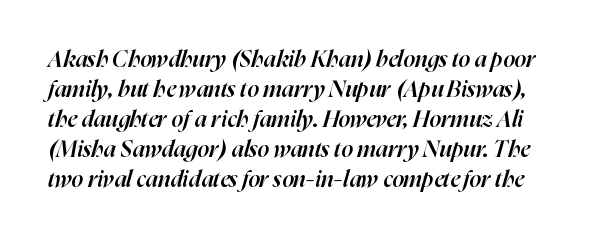
Q: Is the text bold? A: Semi-bold.
Q: Is the text italic (slanted)? A: Yes, it leans right by about 16 degrees.
Q: Is the text underlined? A: No.
Q: Is the spacing between letters normal or unusually wide? A: Normal.
Q: Is the spacing between lines tight, normal or loose? A: Normal.
